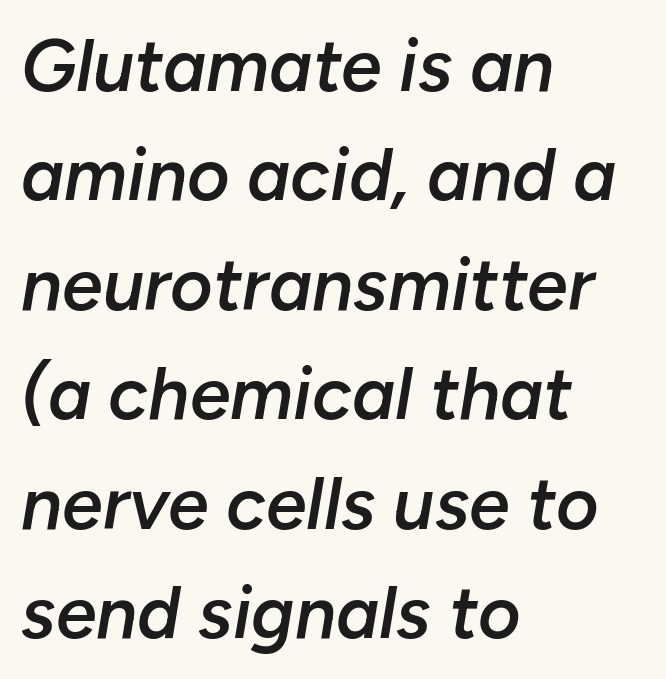
Rule under the text: the space is simply empty. Varying glyph widths throughout — classic text-font behaviour. All the whitespace from short lines collects on the right. Regarding leading, the lines here are spaced in the standard way.
